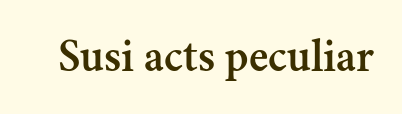
Inter-character spacing is left at the font's built-in metrics. The letters advance in unequal steps, a hallmark of proportional type. A serif font was chosen for this passage. Anything drawn beneath the words? Only blank space.
